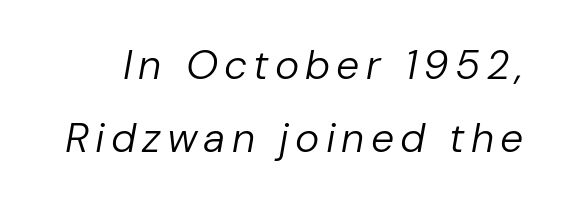
{"italic": "yes", "lean": "right", "slant_degrees": 10, "bold": "no", "weight": "regular", "width": "normal", "stroke_contrast": "low", "x_height": "medium", "monospaced": "no", "underline": "no", "line_spacing_ratio": 1.78, "glyph_px": 41}
